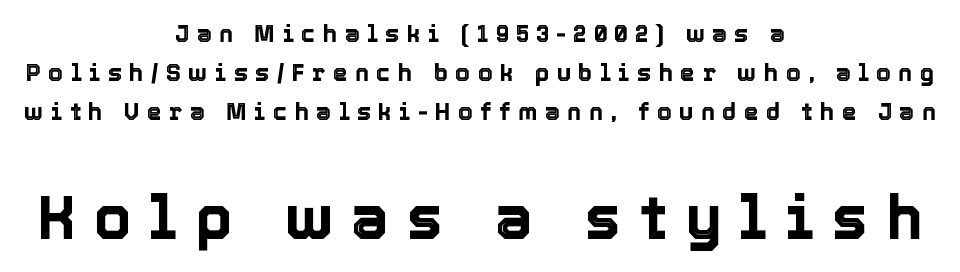
The image shows 60 px text type, upright; set centered, normal line spacing (1.63x), unusually wide letter spacing (+0.3 em), not underlined; the second (bottom) block is 2.5x larger; a medium x-height.
